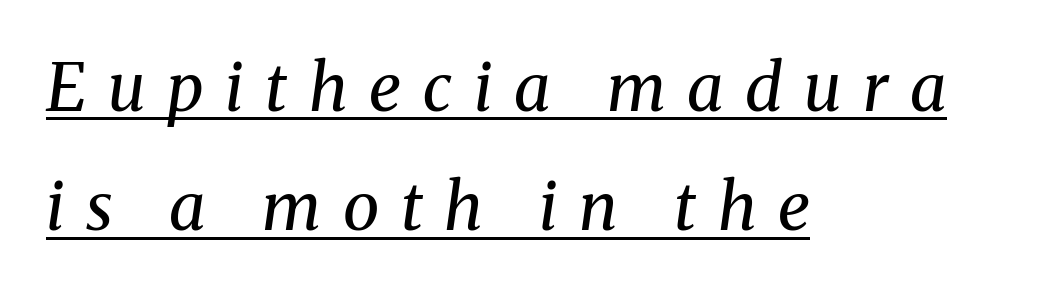
The glyphs look as if they've been sheared to an angle. You could not count columns in this text — the font is proportionally spaced. Underline: present. Weight: regular or lighter. What stands out about the letter spacing? Its width — letters are far apart. Teacher's note: observe the even left margin — that is flush-left alignment.
